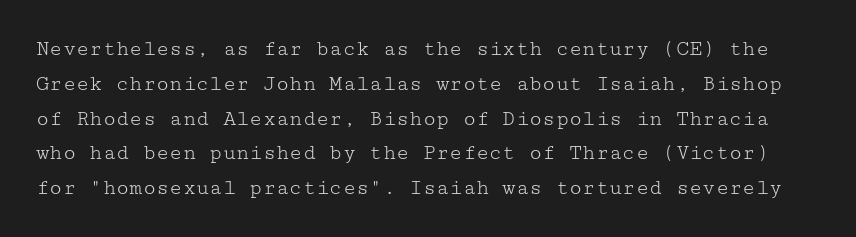
{"italic": "no", "bold": "no", "underline": "no", "line_spacing": "normal", "line_spacing_ratio": 1.58, "letter_spacing": "normal", "letter_spacing_em": 0.0, "glyph_px": 22}
